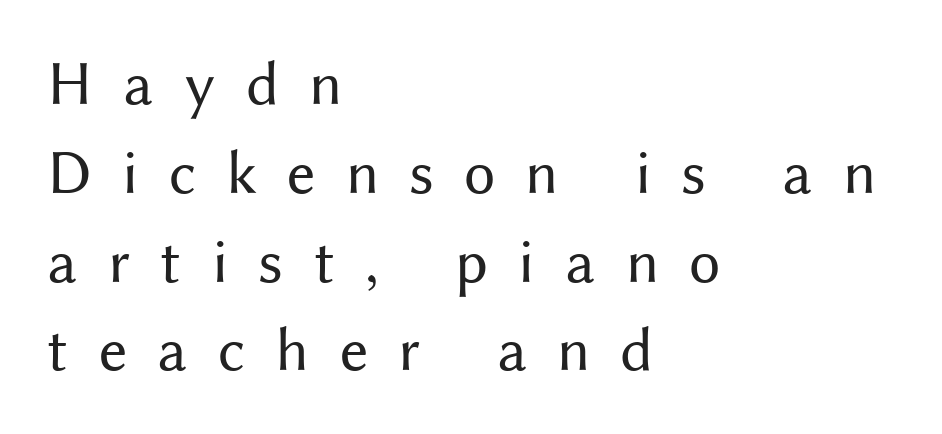
{"serif": "no", "italic": "no", "bold": "no", "weight": "regular", "width": "normal", "stroke_contrast": "medium", "x_height": "medium", "monospaced": "no", "underline": "no", "align": "left", "line_spacing": "normal", "line_spacing_ratio": 1.41, "letter_spacing": "wide", "letter_spacing_em": 0.48, "glyph_px": 63}
